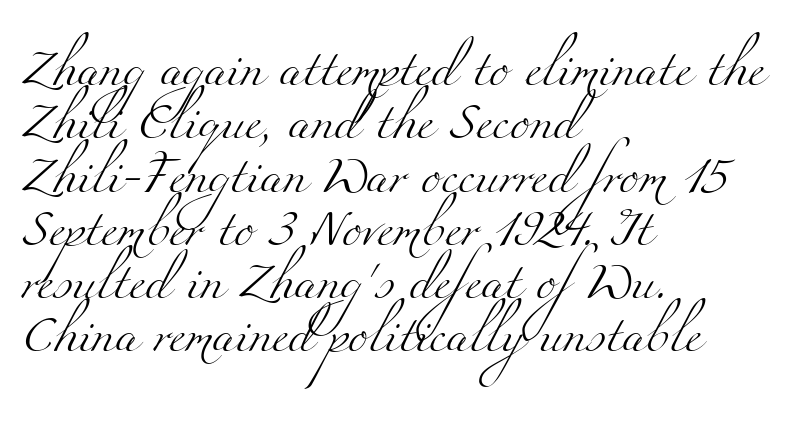
Q: Is the text bold? A: No.
Q: Is the text underlined? A: No.
Q: How is the paragraph aligned? A: Left-aligned.
Q: Is the spacing between letters normal or unusually wide? A: Normal.
Q: Is the spacing between lines tight, normal or loose? A: Normal.
Q: Width (condensed, normal, or wide)? A: Wide.
Q: Stroke contrast? A: Medium.
Q: x-height? A: Small.
Q: Monospaced? A: No.
